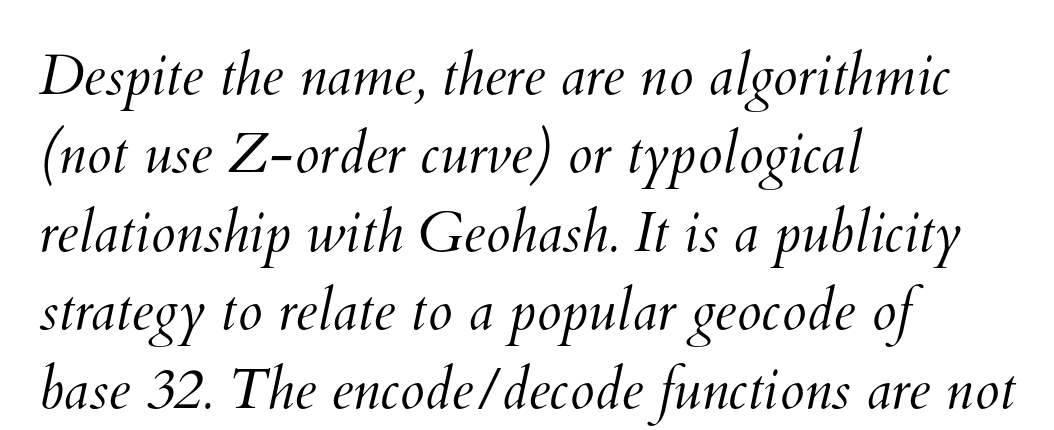
Just letters on the line, the space beneath them empty. In CSS terms this would be text-align: left. Spacing between characters is what you'd get straight out of the box. This block has exactly the height ordinary leading produces. Is this a fixed-width face? No — the glyphs have proportional, varying widths. Is the stroke heavy? The answer is a plain regular-or-lighter.
